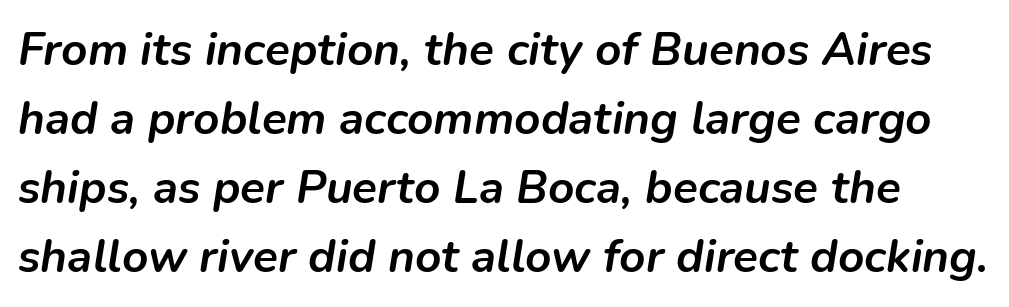
The image shows 46 px semibold type, italic (leaning right); set normal line spacing (1.5x), normal letter spacing, not underlined; low stroke contrast and a medium x-height.
